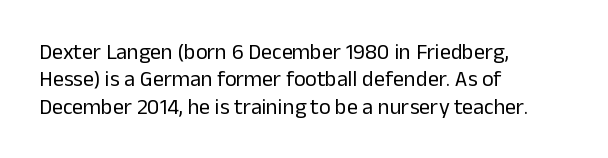
Q: Is the text bold? A: No.
Q: Is the text italic (slanted)? A: No, it is upright.
Q: Is the text underlined? A: No.
Q: How is the paragraph aligned? A: Left-aligned.
Q: Is the spacing between letters normal or unusually wide? A: Normal.
Q: Is the spacing between lines tight, normal or loose? A: Normal.
